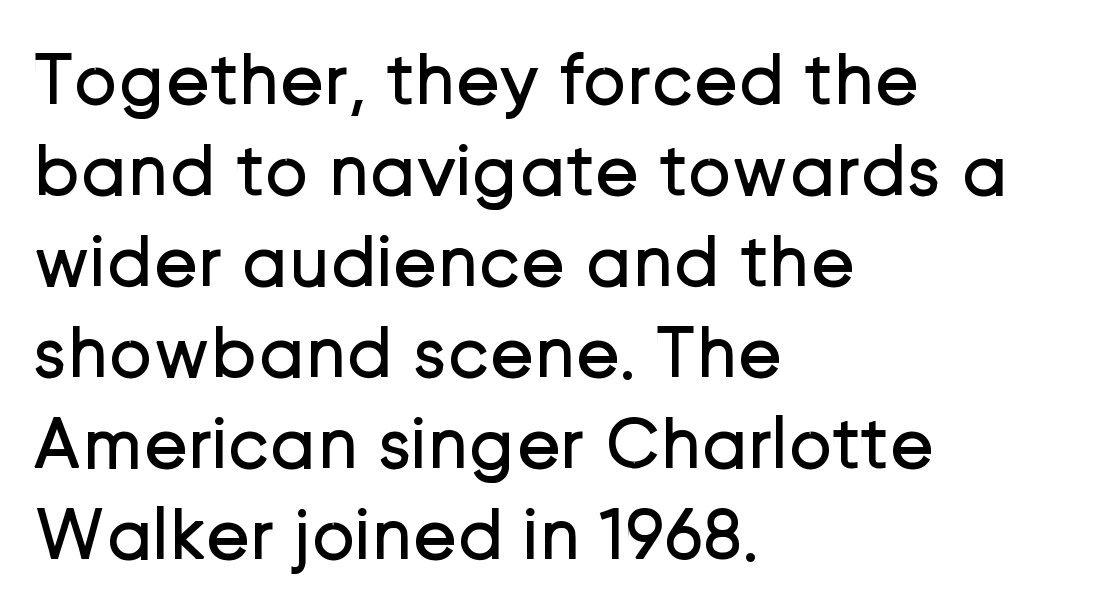
How are the letters spaced? Ordinarily, with no added tracking. Quick note: not italic, upright. Lines of text with bare space underneath. Serifs: no, the terminals of the letterforms are clean. Is this a fixed-width face? No — the glyphs have proportional, varying widths.
